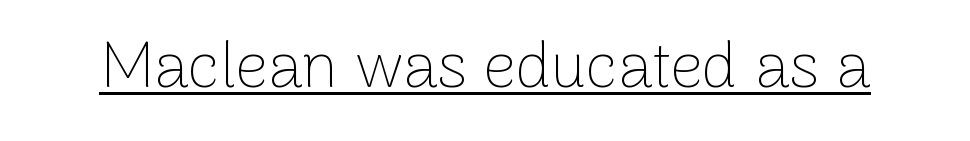
{"serif": "no", "italic": "no", "bold": "no", "weight": "thin", "width": "normal", "stroke_contrast": "low", "x_height": "medium", "monospaced": "no", "underline": "yes", "letter_spacing": "normal", "letter_spacing_em": 0.0, "glyph_px": 64}
